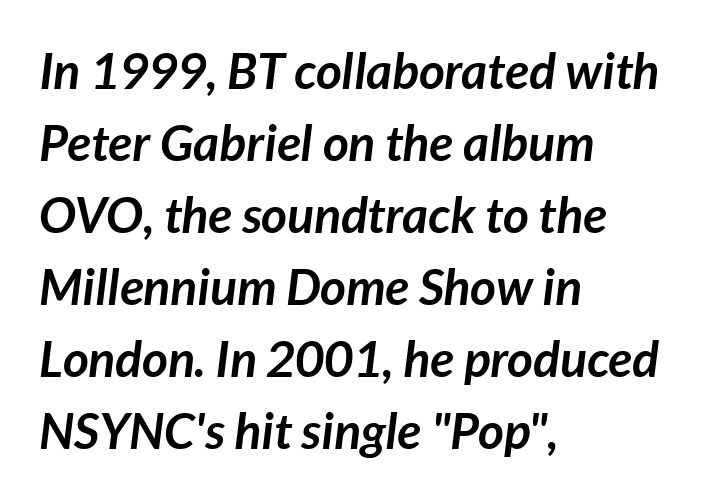
Q: Is the text bold? A: Yes.
Q: Is the text italic (slanted)? A: Yes, it leans right by about 7 degrees.
Q: Is the text underlined? A: No.
Q: How is the paragraph aligned? A: Left-aligned.
Q: Is the spacing between letters normal or unusually wide? A: Normal.
Q: Is the spacing between lines tight, normal or loose? A: Normal.
Q: Width (condensed, normal, or wide)? A: Normal.
Q: Stroke contrast? A: Low.
Q: x-height? A: Medium.
Q: Monospaced? A: No.
